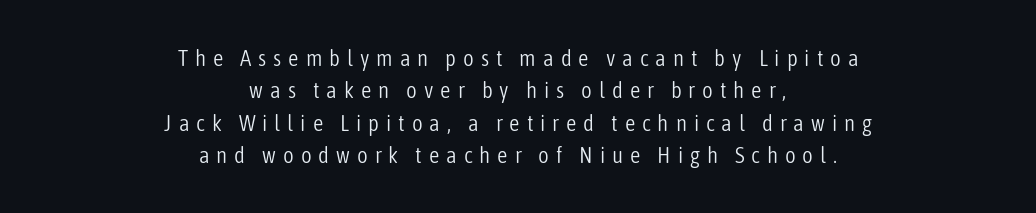
Q: Is the text bold? A: No.
Q: Is the text italic (slanted)? A: No, it is upright.
Q: Is the text underlined? A: No.
Q: How is the paragraph aligned? A: Centered.
Q: Is the spacing between letters normal or unusually wide? A: Unusually wide.
Q: Is the spacing between lines tight, normal or loose? A: Normal.
